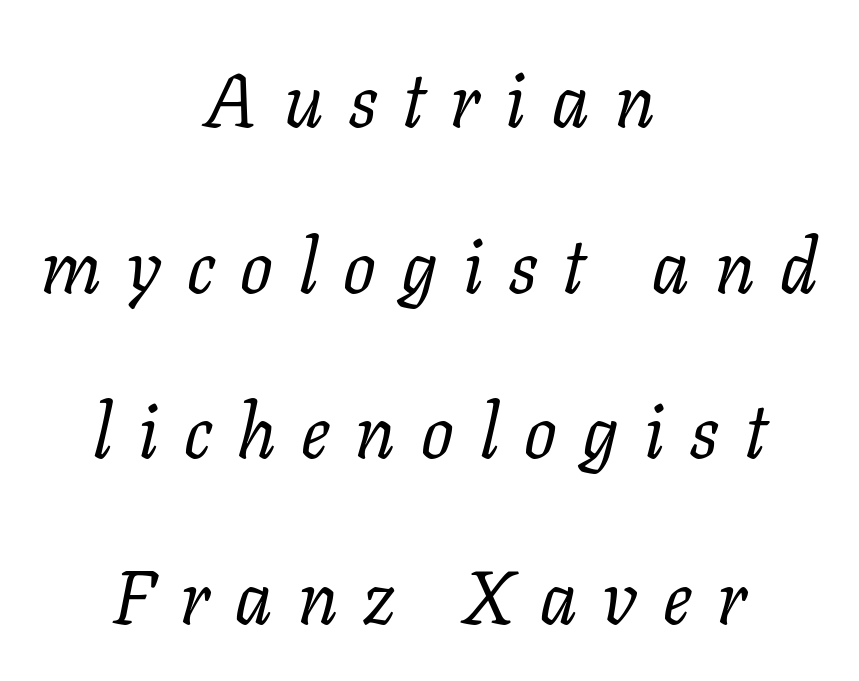
The image shows 76 px regular-weight serif type, italic (leaning right); set centered, loose line spacing (2.18x), unusually wide letter spacing (+0.34 em), not underlined; low stroke contrast and a medium x-height.
